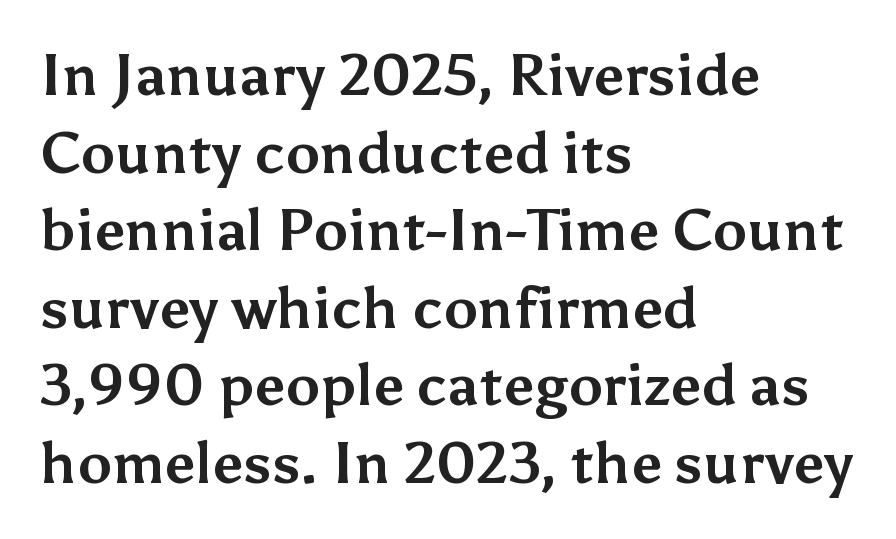
{"serif": "no", "italic": "no", "bold": "yes", "weight": "bold", "width": "normal", "stroke_contrast": "medium", "x_height": "medium", "monospaced": "no", "underline": "no", "align": "left", "line_spacing": "normal", "line_spacing_ratio": 1.36, "letter_spacing": "normal", "letter_spacing_em": 0.0, "glyph_px": 57}
